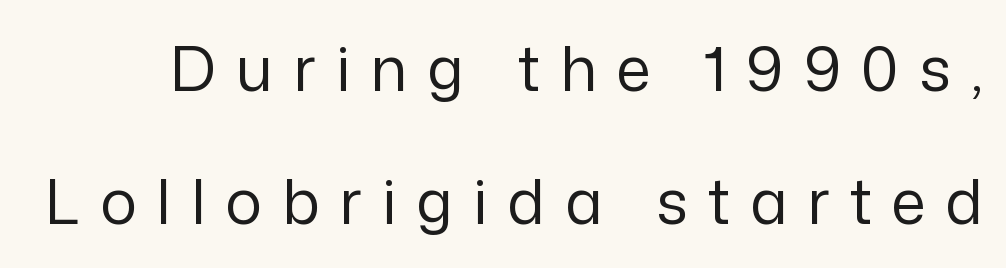
Q: Is the text bold? A: No.
Q: Is the text italic (slanted)? A: No, it is upright.
Q: Is the typeface a serif or a sans-serif typeface? A: Sans-serif.
Q: Is the text underlined? A: No.
Q: Is the spacing between letters normal or unusually wide? A: Unusually wide.
Q: Is the spacing between lines tight, normal or loose? A: Loose.
Q: Width (condensed, normal, or wide)? A: Normal.
Q: Stroke contrast? A: Low.
Q: x-height? A: Medium.
Q: Monospaced? A: No.
